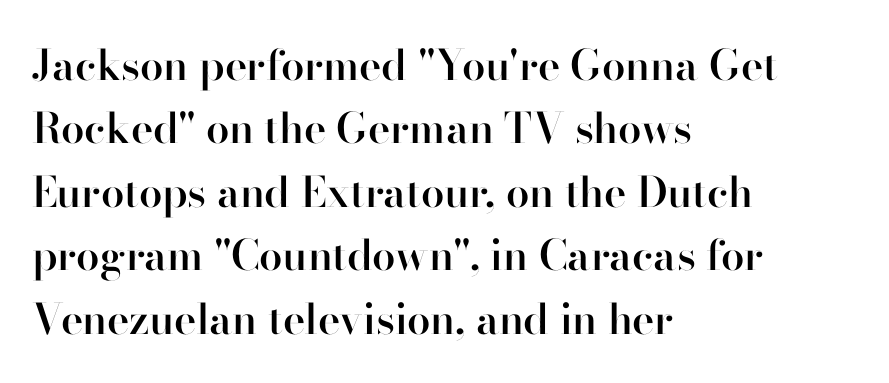
The image shows 42 px semibold sans-serif type, upright; set left-aligned, normal line spacing (1.51x), normal letter spacing, not underlined; high stroke contrast and a small x-height.
